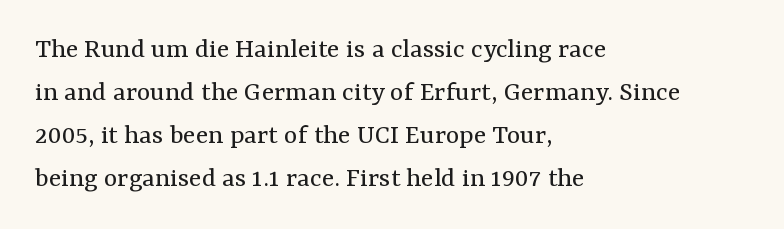
The image shows 29 px regular-weight serif type, upright; set left-aligned, normal line spacing (1.48x), normal letter spacing, not underlined; medium stroke contrast and a medium x-height.
